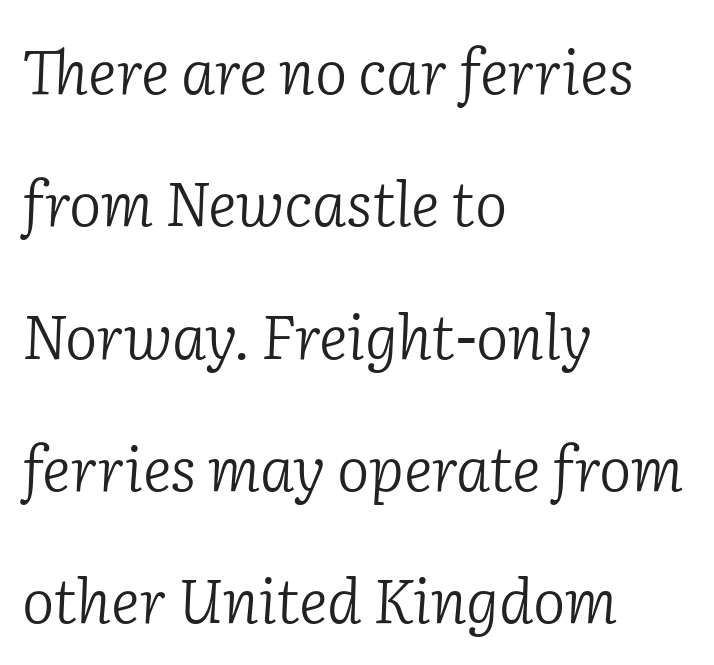
The image shows 61 px light serif type, italic (leaning right); set left-aligned, loose line spacing (2.17x), normal letter spacing, not underlined; low stroke contrast and a medium x-height.
